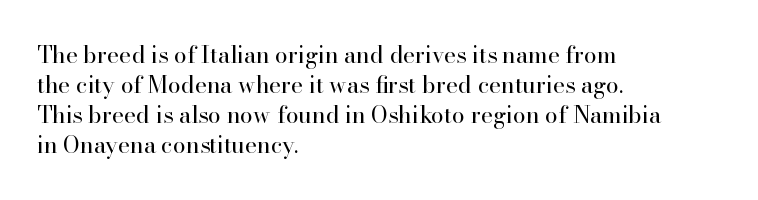
The image shows 23 px text type, upright; set left-aligned, normal line spacing (1.3x), normal letter spacing, not underlined.
